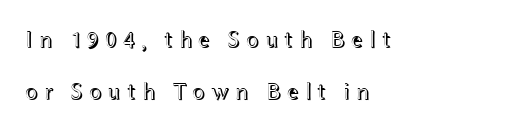
A classic flush-left, rag-right setting is used for this passage. What stands out about the letter spacing? Its width — letters are far apart. Tall strokes in this sample are plumb rather than angled. Leading: increased. Underlining? Definitely not there.
